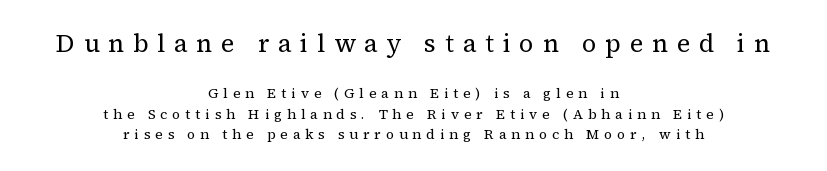
The image shows 25 px text type, upright; set centered, normal line spacing (1.48x), unusually wide letter spacing (+0.35 em), not underlined; the first (top) block is 1.79x larger.
